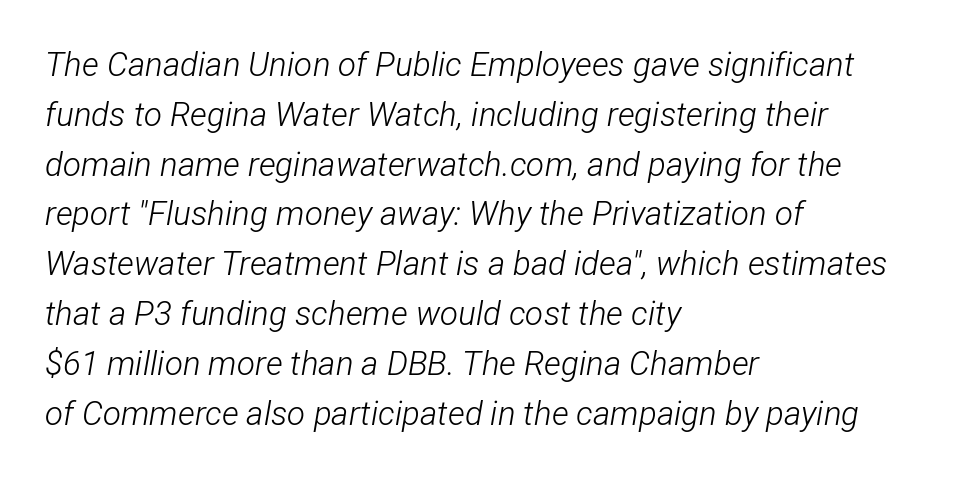
Q: Is the text bold? A: No.
Q: Is the text italic (slanted)? A: Yes, it leans right by about 12 degrees.
Q: Is the text underlined? A: No.
Q: How is the paragraph aligned? A: Left-aligned.
Q: Is the spacing between letters normal or unusually wide? A: Normal.
Q: Is the spacing between lines tight, normal or loose? A: Normal.
Q: Width (condensed, normal, or wide)? A: Condensed.
Q: Stroke contrast? A: Low.
Q: x-height? A: Medium.
Q: Monospaced? A: No.
